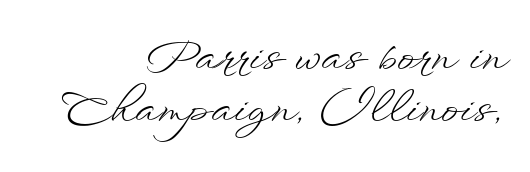
The image shows 42 px light, wide type; set right-aligned, line spacing 1.23x, normal letter spacing, not underlined; low stroke contrast and a small x-height.
